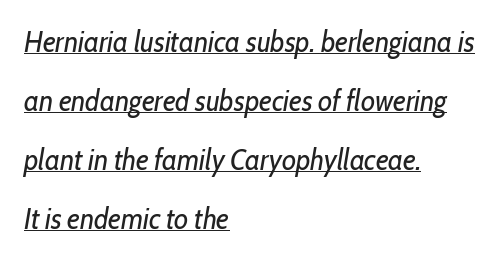
{"italic": "yes", "lean": "right", "slant_degrees": 10, "bold": "no", "weight": "regular", "width": "condensed", "stroke_contrast": "low", "x_height": "medium", "monospaced": "no", "underline": "yes", "align": "left", "line_spacing": "loose", "line_spacing_ratio": 2.03, "letter_spacing": "normal", "letter_spacing_em": 0.0, "glyph_px": 29}
